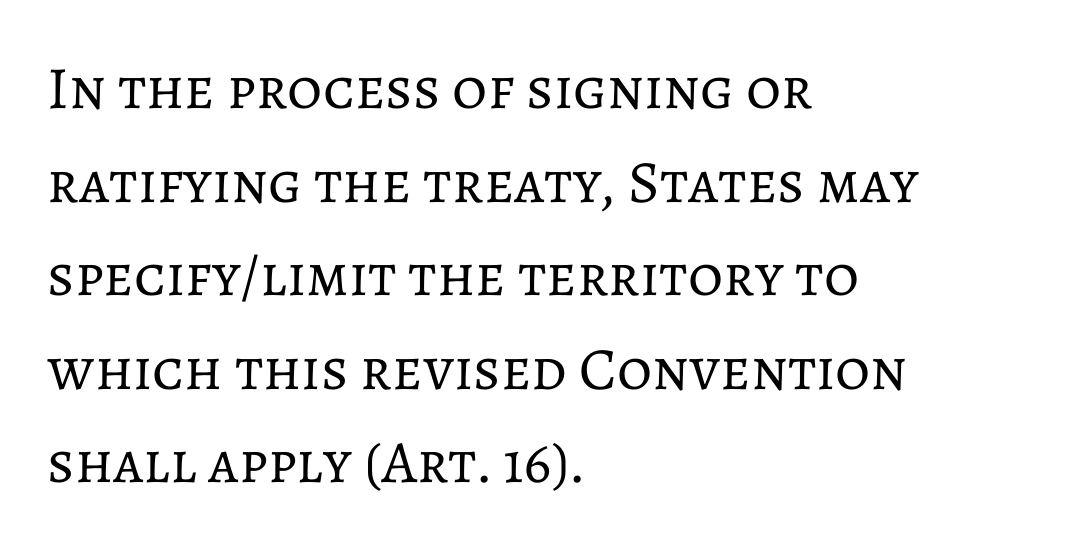
The image shows 60 px regular-weight type, upright; set left-aligned, normal line spacing (1.56x), normal letter spacing, not underlined; low stroke contrast and a medium x-height.
